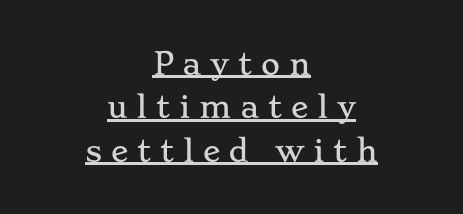
These lines sit exactly where default settings would place them. Is there an underline? Yes — a line sits under the letters. Spacing verdict: proportional, widths tailored to each character. Are there feet on the stems? There are — it's a serif.
